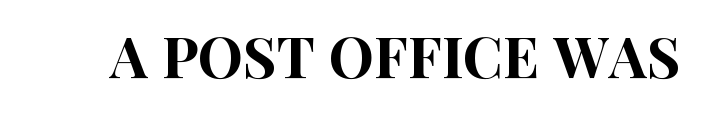
Between one letter and the next there's only the usual sliver of space. A sans-serif font was chosen for this passage. Do the letters lean? They stand straight. These lines are rendered in a variable-pitch font. The space directly below the letters is spotless.
